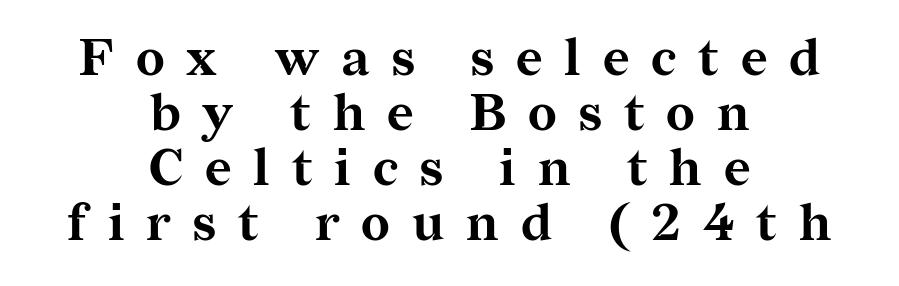
Q: Is the text bold? A: Yes.
Q: Is the text italic (slanted)? A: No, it is upright.
Q: Is the typeface a serif or a sans-serif typeface? A: Serif.
Q: Is the text underlined? A: No.
Q: How is the paragraph aligned? A: Centered.
Q: Is the spacing between letters normal or unusually wide? A: Unusually wide.
Q: Is the spacing between lines tight, normal or loose? A: Tight.
Q: Width (condensed, normal, or wide)? A: Normal.
Q: Stroke contrast? A: Medium.
Q: x-height? A: Medium.
Q: Monospaced? A: No.
